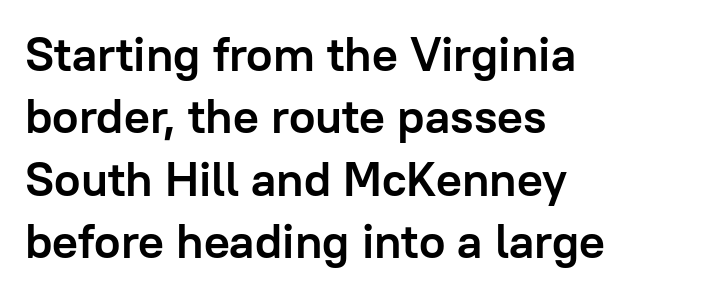
Q: Is the text bold? A: Yes.
Q: Is the text italic (slanted)? A: No, it is upright.
Q: Is the typeface a serif or a sans-serif typeface? A: Sans-serif.
Q: Is the text underlined? A: No.
Q: How is the paragraph aligned? A: Left-aligned.
Q: Is the spacing between letters normal or unusually wide? A: Normal.
Q: Is the spacing between lines tight, normal or loose? A: Normal.
Q: Width (condensed, normal, or wide)? A: Normal.
Q: Stroke contrast? A: Low.
Q: x-height? A: Medium.
Q: Monospaced? A: No.
